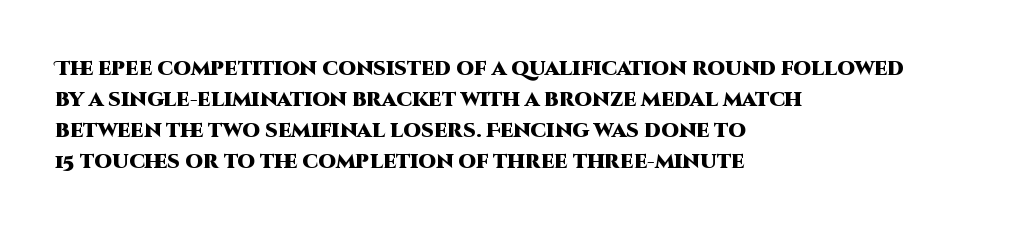
Q: Is the text bold? A: Yes.
Q: Is the text italic (slanted)? A: No, it is upright.
Q: Is the text underlined? A: No.
Q: How is the paragraph aligned? A: Left-aligned.
Q: Is the spacing between letters normal or unusually wide? A: Normal.
Q: Is the spacing between lines tight, normal or loose? A: Normal.
